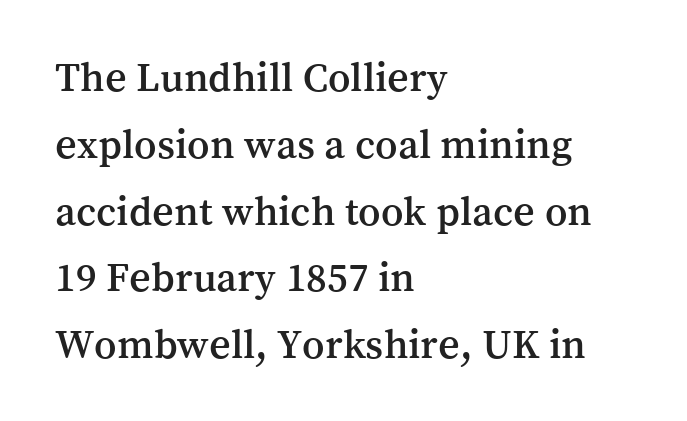
The image shows 42 px serif type, upright; set left-aligned, normal line spacing (1.59x), normal letter spacing, not underlined; medium stroke contrast and a medium x-height.
